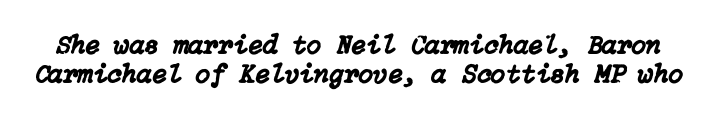
Q: Is the text italic (slanted)? A: Yes, it leans right by about 15 degrees.
Q: Is the text underlined? A: No.
Q: Is the spacing between letters normal or unusually wide? A: Normal.
Q: Is the spacing between lines tight, normal or loose? A: Tight.
